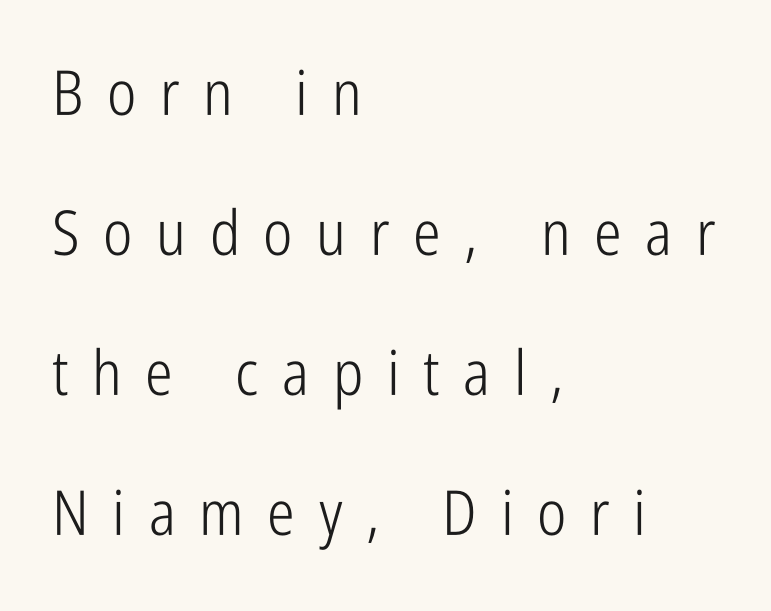
The image shows 62 px light, condensed sans-serif type, upright; set left-aligned, loose line spacing (2.26x), unusually wide letter spacing (+0.38 em), not underlined; low stroke contrast and a medium x-height.
